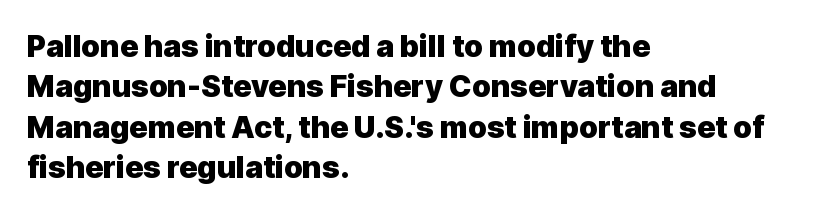
Look at the bottom of the vertical strokes: they stop flat, with no serifs. Note the varied advance widths — an 'i' is clearly narrower than an 'm'. These lines sit exactly where default settings would place them. What stands out about the letter spacing? Nothing — it is the standard amount.
